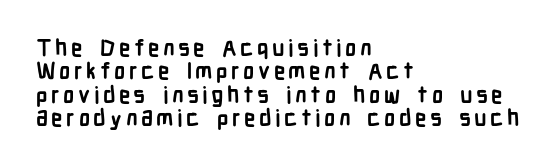
{"italic": "no", "bold": "yes", "underline": "no", "align": "left", "line_spacing": "tight", "line_spacing_ratio": 1.02, "glyph_px": 23}
